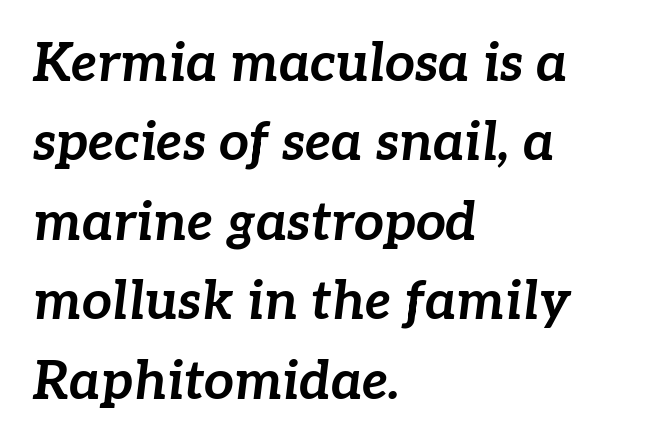
Q: Is the text bold? A: Yes.
Q: Is the text italic (slanted)? A: Yes, it leans right by about 7 degrees.
Q: Is the text underlined? A: No.
Q: How is the paragraph aligned? A: Left-aligned.
Q: Is the spacing between letters normal or unusually wide? A: Normal.
Q: Is the spacing between lines tight, normal or loose? A: Normal.
Q: Width (condensed, normal, or wide)? A: Normal.
Q: Stroke contrast? A: Low.
Q: x-height? A: Medium.
Q: Monospaced? A: No.
